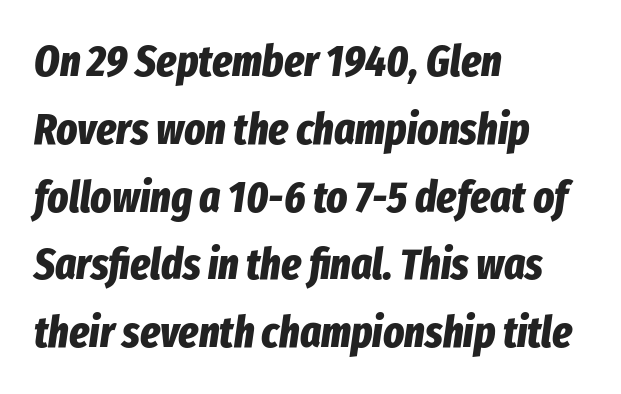
The image shows 44 px bold, condensed type, italic (leaning right); set left-aligned, normal line spacing (1.54x), normal letter spacing, not underlined; low stroke contrast and a medium x-height.
